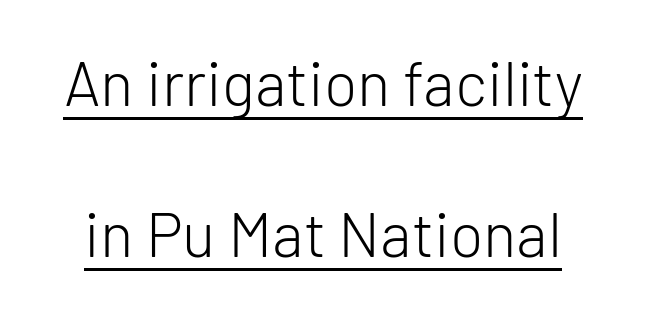
Think of a printed novel: that variable character pitch is what you see here. These characters rest on top of a visible drawn line. Leading is clearly above the norm, producing a sparse column. Caption: face not bold, strokes unweighted.
